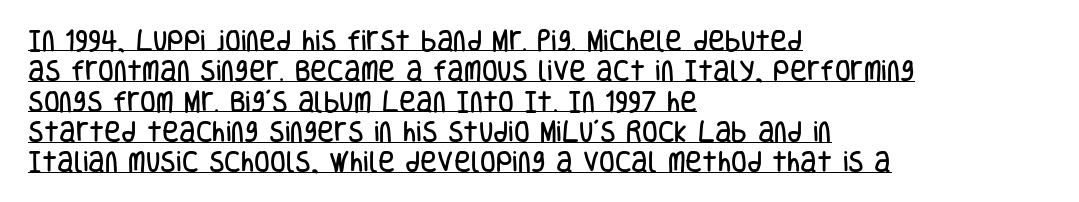
The image shows 23 px text type, upright; set left-aligned, normal line spacing (1.32x), normal letter spacing, underlined.
